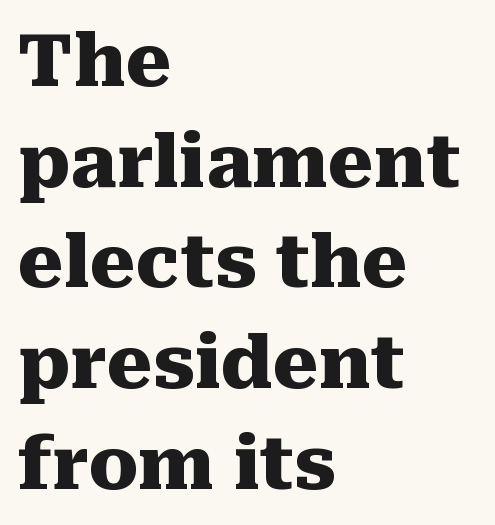
Anything drawn beneath the words? Only blank space. Regular leading. Short and long lines alike share a common starting point at left. The typography opts for an upright posture over an oblique one. Strong, thick strokes mark this as bold type. Spacing verdict: proportional, widths tailored to each character.
